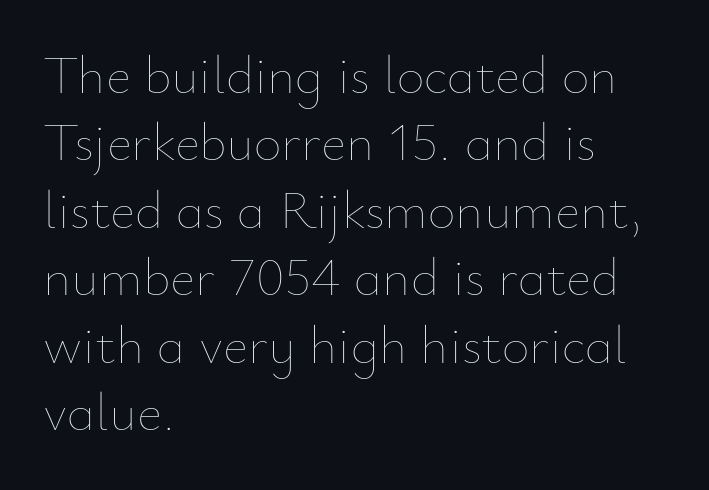
{"italic": "no", "bold": "no", "weight": "thin", "width": "normal", "stroke_contrast": "low", "x_height": "small", "monospaced": "no", "underline": "no", "align": "left", "line_spacing": "normal", "line_spacing_ratio": 1.25, "letter_spacing": "normal", "letter_spacing_em": 0.0, "glyph_px": 54}
